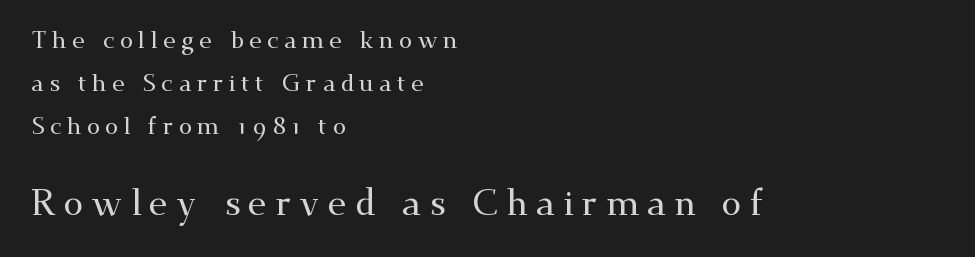
{"serif": "yes", "italic": "no", "width": "wide", "stroke_contrast": "medium", "x_height": "small", "monospaced": "no", "underline": "no", "align": "left", "line_spacing_ratio": 1.79, "letter_spacing": "wide", "letter_spacing_em": 0.22, "larger_block": "second", "size_ratio": 1.5, "glyph_px": 36}
